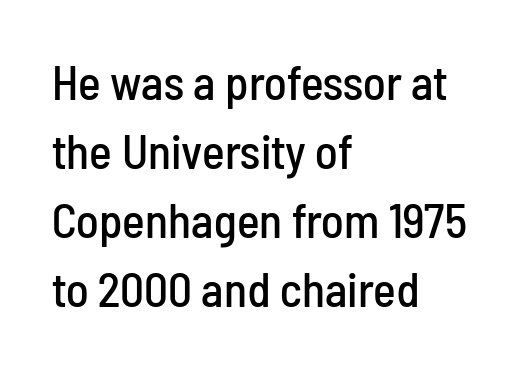
{"serif": "no", "italic": "no", "width": "condensed", "stroke_contrast": "low", "x_height": "medium", "monospaced": "no", "underline": "no", "align": "left", "line_spacing": "normal", "line_spacing_ratio": 1.44, "letter_spacing": "normal", "letter_spacing_em": 0.0, "glyph_px": 48}
